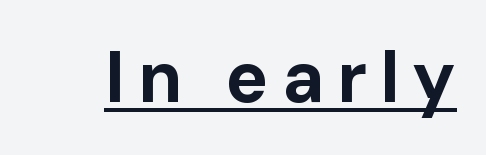
The glyphs in this specimen are sans serif. The face used here is proportionally spaced, like ordinary book or web type. The letters stand upright; this is a roman face. Notice how a bar underscores the lettering throughout. These lines carry a lot of weight — the face is fully bold.
